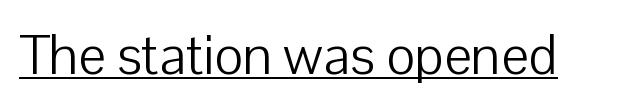
These lines are rendered in a variable-pitch font. Weight: regular or lighter. Caption: lettering with a line underneath. Does the lettering tilt? It doesn't — this is upright. You can tell from the bare stems that sans-serif type was used.
